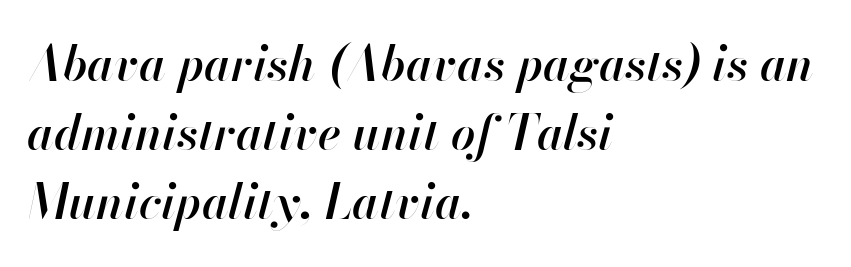
The image shows 48 px semibold type, italic (leaning right); set left-aligned, normal line spacing (1.44x), normal letter spacing, not underlined; high stroke contrast and a small x-height.
